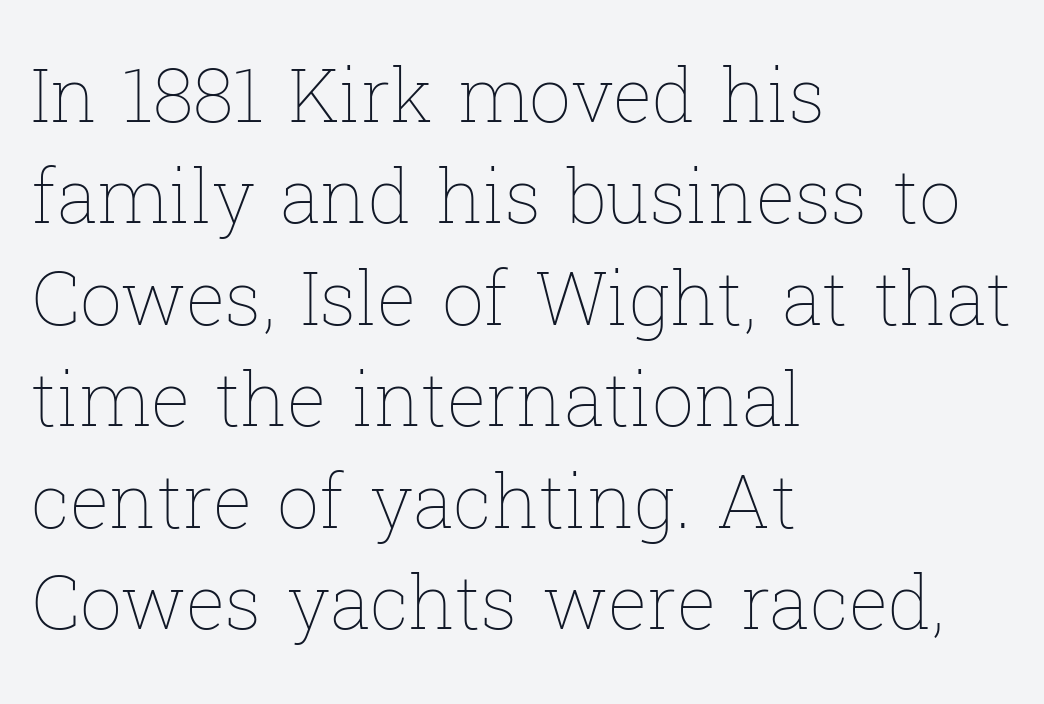
The image shows 74 px thin type, upright; set left-aligned, normal line spacing (1.37x), normal letter spacing, not underlined; low stroke contrast and a medium x-height.
